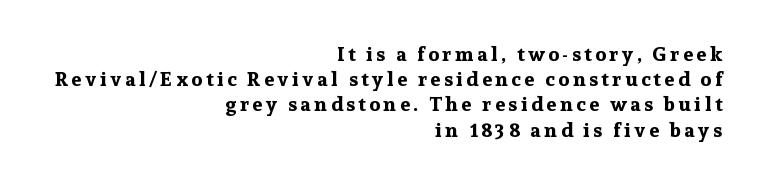
The image shows 20 px bold type, upright; set right-aligned, normal line spacing (1.26x), not underlined.
